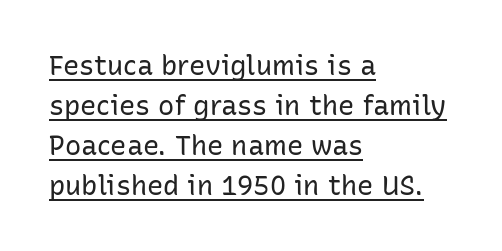
Q: Is the text bold? A: No.
Q: Is the text italic (slanted)? A: No, it is upright.
Q: Is the text underlined? A: Yes.
Q: How is the paragraph aligned? A: Left-aligned.
Q: Is the spacing between letters normal or unusually wide? A: Normal.
Q: Is the spacing between lines tight, normal or loose? A: Normal.
